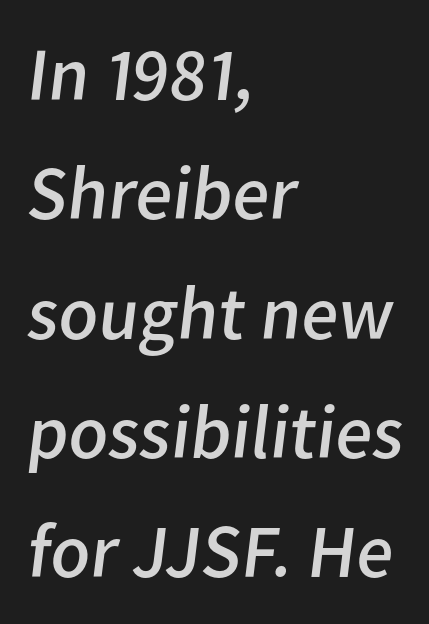
The strip under each line holds only bare page. Varying glyph widths throughout — classic text-font behaviour. Observe the absence of serifs on each vertical stroke in this sample. Vertical spacing — default.
